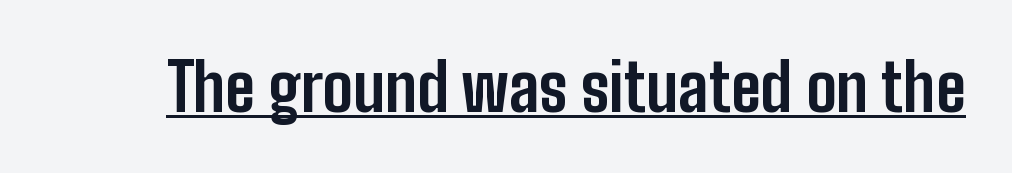
Q: Is the text bold? A: Yes.
Q: Is the text italic (slanted)? A: No, it is upright.
Q: Is the typeface a serif or a sans-serif typeface? A: Sans-serif.
Q: Is the text underlined? A: Yes.
Q: Is the spacing between letters normal or unusually wide? A: Normal.
Q: Width (condensed, normal, or wide)? A: Condensed.
Q: Stroke contrast? A: Low.
Q: x-height? A: Medium.
Q: Monospaced? A: No.
